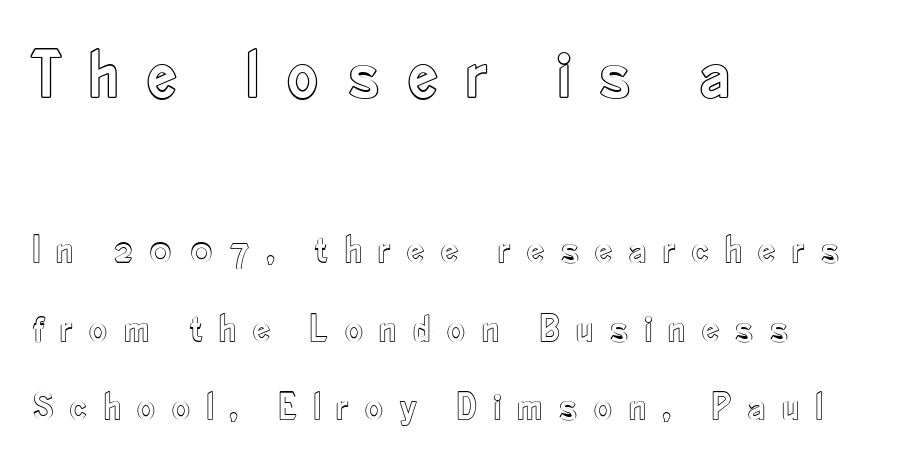
{"italic": "no", "width": "condensed", "x_height": "small", "monospaced": "no", "underline": "no", "align": "left", "line_spacing": "loose", "line_spacing_ratio": 2.02, "letter_spacing": "wide", "letter_spacing_em": 0.41, "larger_block": "first", "size_ratio": 1.74, "glyph_px": 68}
